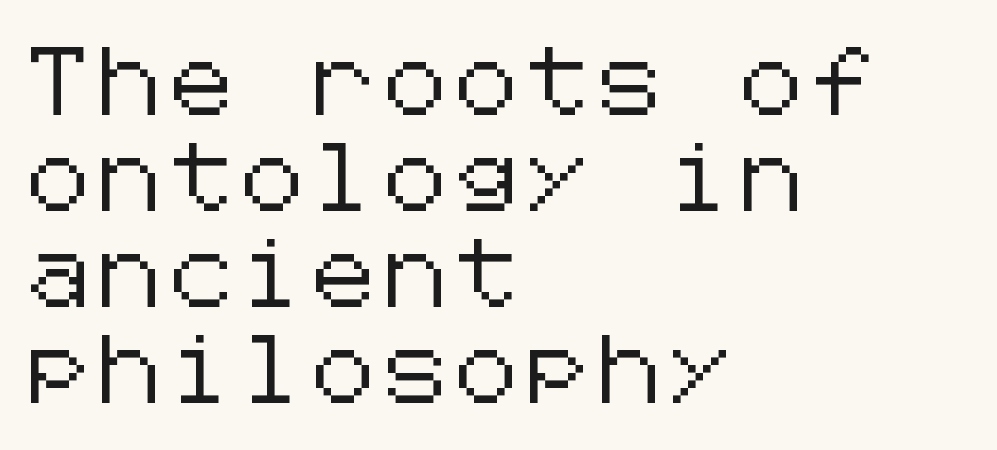
The image shows 68 px sans-serif type, upright; set left-aligned, normal line spacing (1.41x), not underlined; low stroke contrast and a medium x-height.
